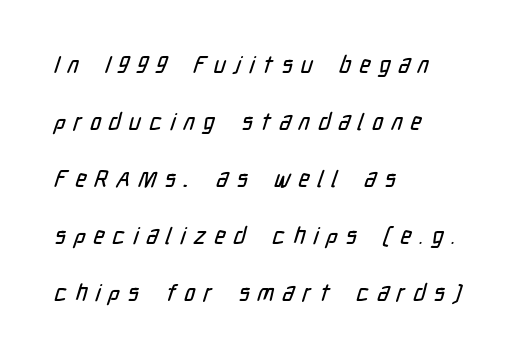
Bare-footed words on every line. Inter-character spacing is expanded well beyond the font's built-in metrics. These lines stand farther apart than default settings would place them. These lines are set flush left with a ragged right edge.
